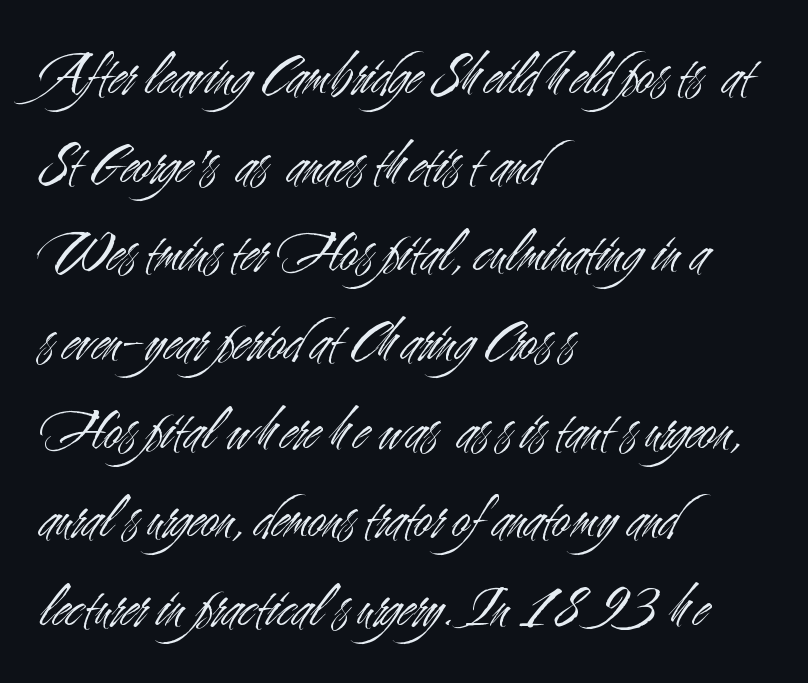
The image shows 62 px light, condensed sans-serif type; set left-aligned, normal line spacing (1.43x), normal letter spacing, not underlined; medium stroke contrast and a small x-height.
